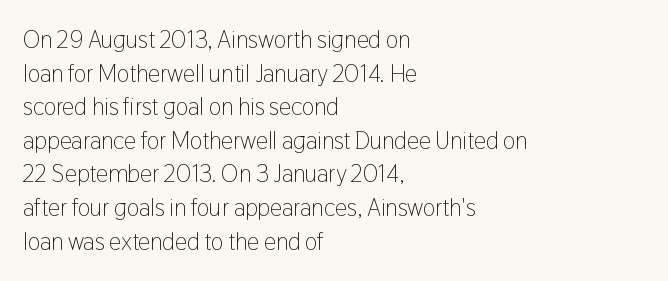
Does the copy run flush right? No — it runs flush left. Does extra space separate the letters? No, they use regular spacing. The letters look calm and open, with moderate or lighter stems. Beneath every word, the page is bare. Normally led — the rows are evenly, conventionally spaced.
